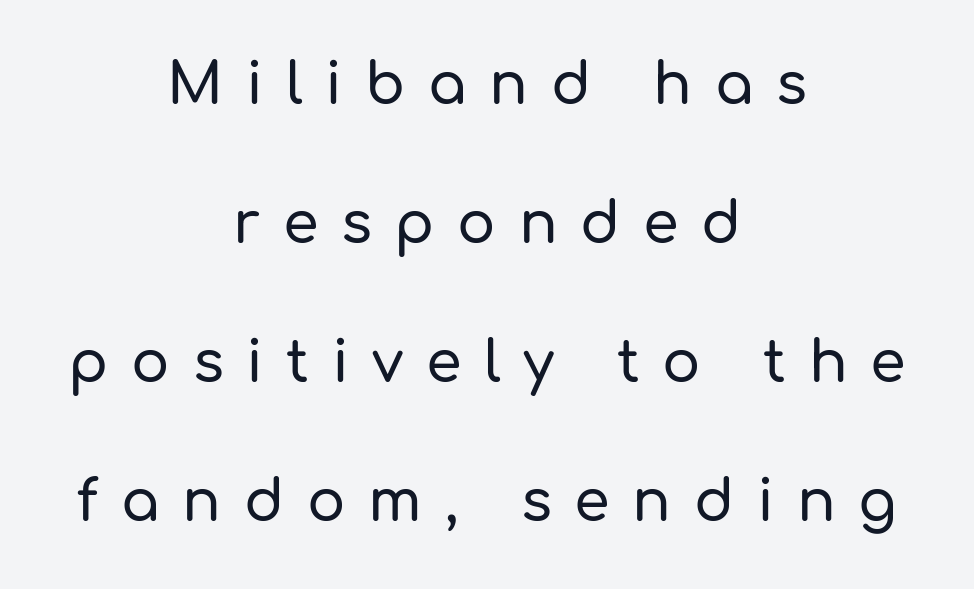
Q: Is the text italic (slanted)? A: No, it is upright.
Q: Is the typeface a serif or a sans-serif typeface? A: Sans-serif.
Q: Is the text underlined? A: No.
Q: How is the paragraph aligned? A: Centered.
Q: Is the spacing between letters normal or unusually wide? A: Unusually wide.
Q: Is the spacing between lines tight, normal or loose? A: Loose.
Q: Width (condensed, normal, or wide)? A: Normal.
Q: Stroke contrast? A: Low.
Q: x-height? A: Medium.
Q: Monospaced? A: No.
